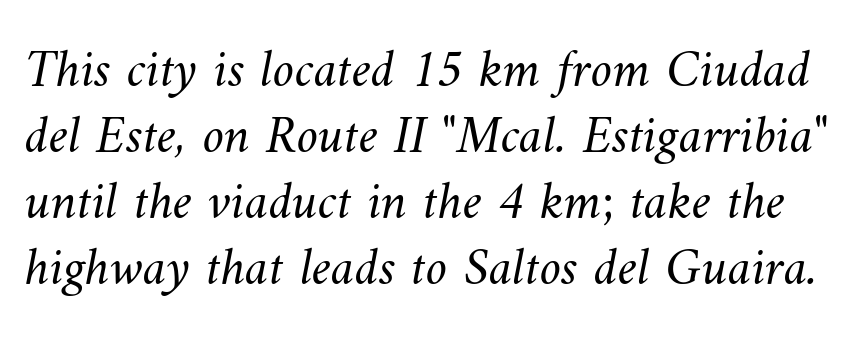
{"bold": "no", "weight": "light", "width": "normal", "stroke_contrast": "medium", "x_height": "small", "monospaced": "no", "underline": "no", "line_spacing_ratio": 1.22, "letter_spacing": "normal", "letter_spacing_em": 0.0, "glyph_px": 54}
